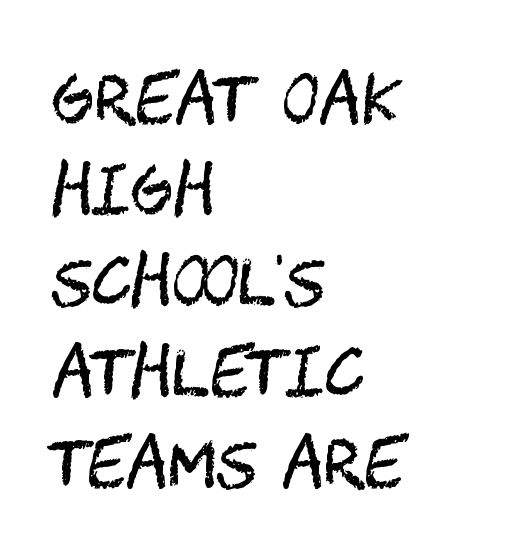
Q: Is the text bold? A: No.
Q: Is the text italic (slanted)? A: No, it is upright.
Q: Is the typeface a serif or a sans-serif typeface? A: Sans-serif.
Q: Is the text underlined? A: No.
Q: How is the paragraph aligned? A: Left-aligned.
Q: Is the spacing between letters normal or unusually wide? A: Normal.
Q: Is the spacing between lines tight, normal or loose? A: Normal.
Q: Width (condensed, normal, or wide)? A: Condensed.
Q: Stroke contrast? A: Medium.
Q: x-height? A: Large.
